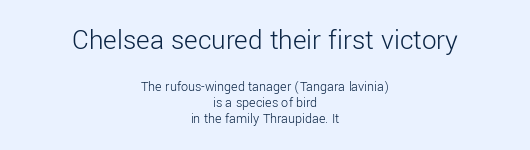
Q: Is the text bold? A: No.
Q: Is the text italic (slanted)? A: No, it is upright.
Q: Is the typeface a serif or a sans-serif typeface? A: Sans-serif.
Q: Is the text underlined? A: No.
Q: How is the paragraph aligned? A: Centered.
Q: Is the spacing between letters normal or unusually wide? A: Normal.
Q: Is the spacing between lines tight, normal or loose? A: Tight.
Q: Which block of text is set in a larger size, the first (top) or the second (bottom)? A: The first (top) one.
Q: Width (condensed, normal, or wide)? A: Normal.
Q: Stroke contrast? A: Low.
Q: x-height? A: Medium.
Q: Monospaced? A: No.
